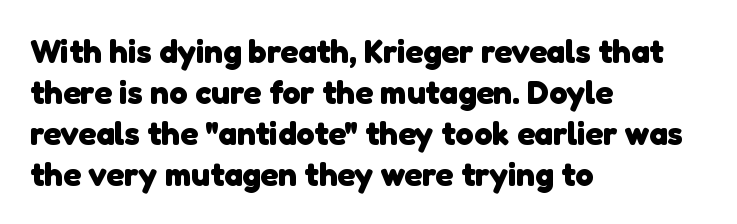
{"serif": "no", "bold": "yes", "weight": "heavy", "width": "normal", "stroke_contrast": "low", "x_height": "medium", "monospaced": "no", "underline": "no", "align": "left", "line_spacing_ratio": 1.24, "letter_spacing": "normal", "letter_spacing_em": 0.0, "glyph_px": 33}
